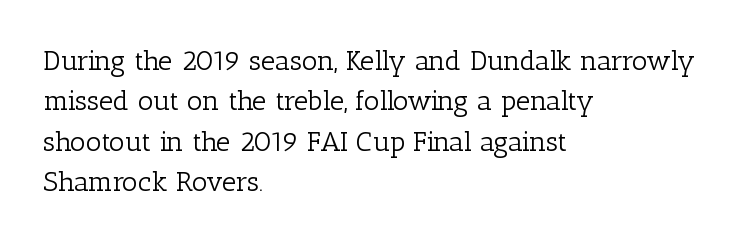
The image shows 28 px light serif type, upright; set left-aligned, normal line spacing (1.44x), normal letter spacing, not underlined; low stroke contrast and a medium x-height.
